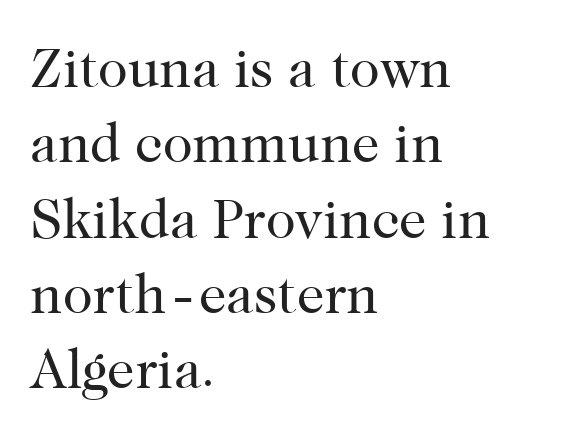
Q: Is the text bold? A: No.
Q: Is the text italic (slanted)? A: No, it is upright.
Q: Is the typeface a serif or a sans-serif typeface? A: Serif.
Q: Is the text underlined? A: No.
Q: How is the paragraph aligned? A: Left-aligned.
Q: Is the spacing between letters normal or unusually wide? A: Normal.
Q: Is the spacing between lines tight, normal or loose? A: Normal.
Q: Width (condensed, normal, or wide)? A: Normal.
Q: Stroke contrast? A: High.
Q: x-height? A: Medium.
Q: Monospaced? A: No.
